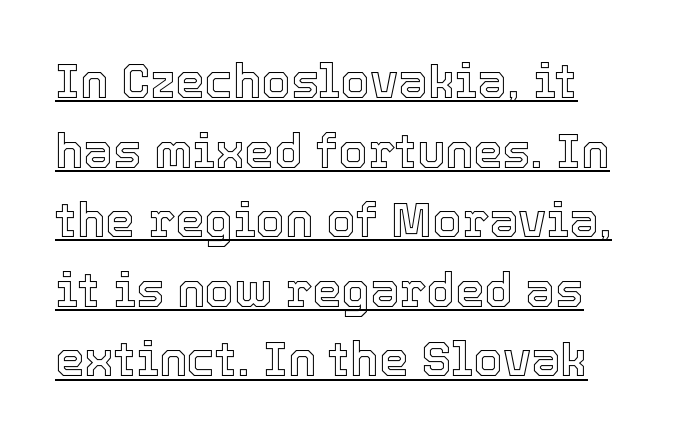
The image shows 47 px text type, upright; set left-aligned, normal line spacing (1.48x), normal letter spacing, underlined; a medium x-height.
